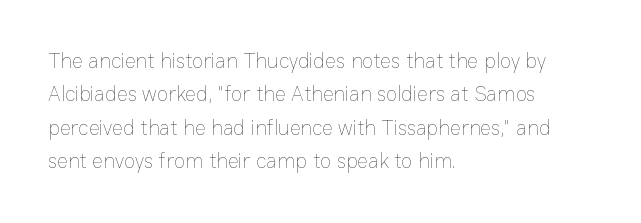
Q: Is the text bold? A: No.
Q: Is the text italic (slanted)? A: No, it is upright.
Q: Is the text underlined? A: No.
Q: How is the paragraph aligned? A: Left-aligned.
Q: Is the spacing between letters normal or unusually wide? A: Normal.
Q: Is the spacing between lines tight, normal or loose? A: Normal.
